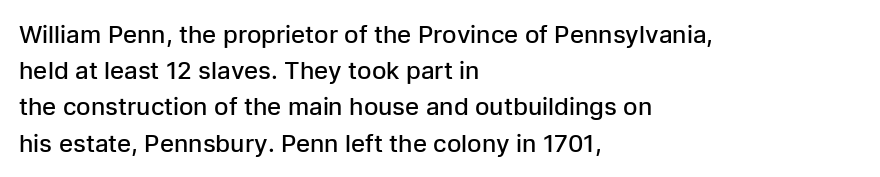
The image shows 24 px text type, upright; set left-aligned, normal line spacing (1.51x), normal letter spacing, not underlined.
